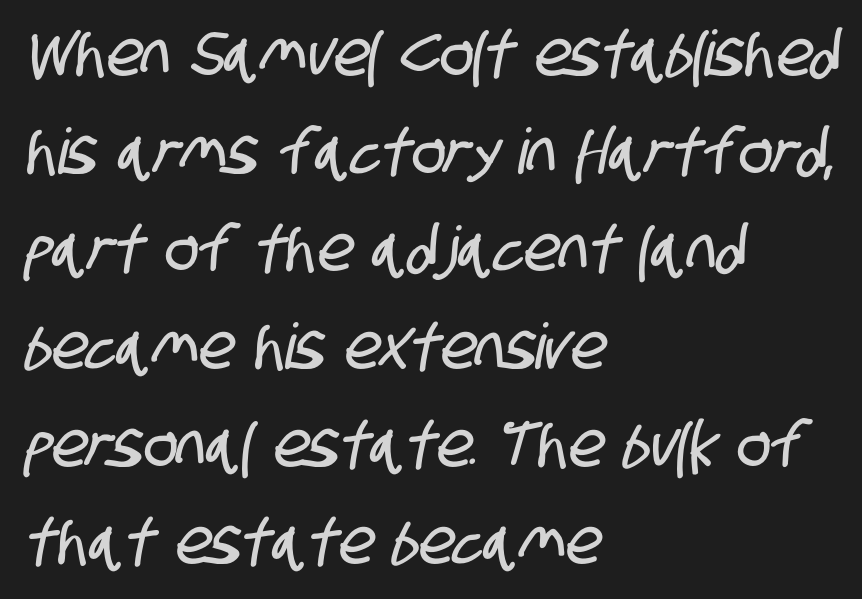
{"serif": "no", "width": "condensed", "stroke_contrast": "low", "x_height": "large", "monospaced": "no", "underline": "no", "align": "left", "line_spacing": "normal", "line_spacing_ratio": 1.55, "letter_spacing": "normal", "letter_spacing_em": 0.0, "glyph_px": 63}
